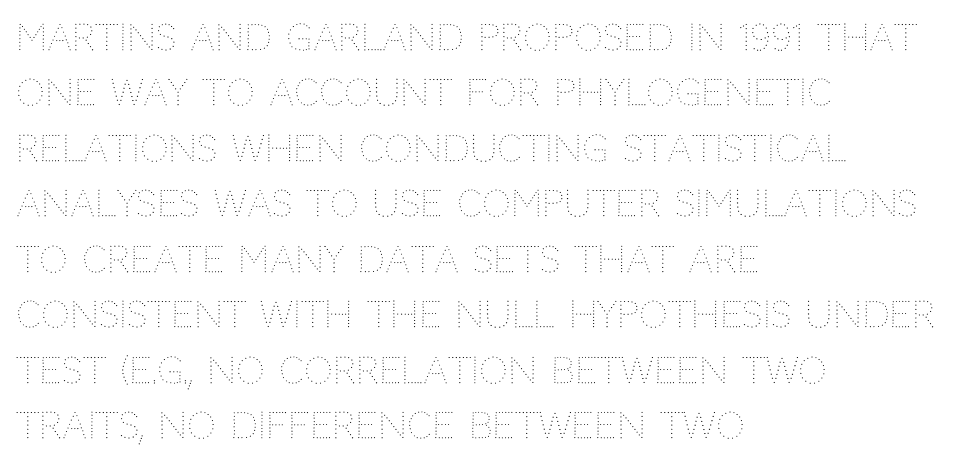
The image shows 36 px thin type, upright; set left-aligned, normal line spacing (1.54x), normal letter spacing, not underlined; medium stroke contrast and a large x-height.
